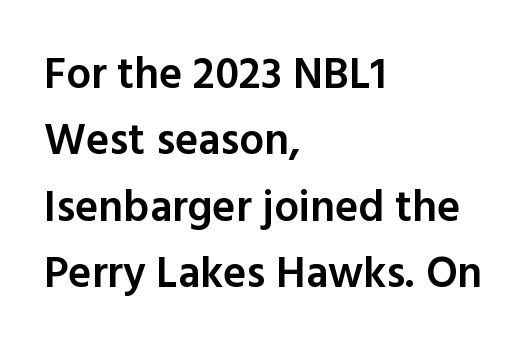
The area under the type is left untouched. Visually the block forms a straight wall on the left and a jagged coastline on the right. Vertically, the passage feels balanced, rows spaced as you'd expect. Firm but not heavy-handed strokes: this text is semibold. Does the type have serifs? No, each stem ends abruptly. These lines are rendered in a variable-pitch font.
